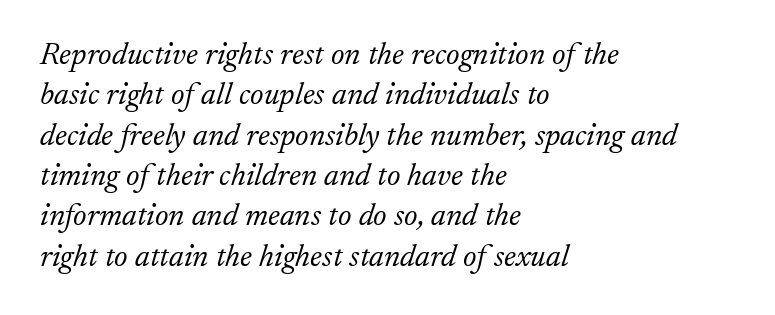
Q: Is the text bold? A: No.
Q: Is the text italic (slanted)? A: Yes, it leans right by about 17 degrees.
Q: Is the typeface a serif or a sans-serif typeface? A: Serif.
Q: Is the text underlined? A: No.
Q: How is the paragraph aligned? A: Left-aligned.
Q: Is the spacing between letters normal or unusually wide? A: Normal.
Q: Is the spacing between lines tight, normal or loose? A: Normal.
Q: Width (condensed, normal, or wide)? A: Normal.
Q: Stroke contrast? A: Low.
Q: x-height? A: Small.
Q: Monospaced? A: No.
